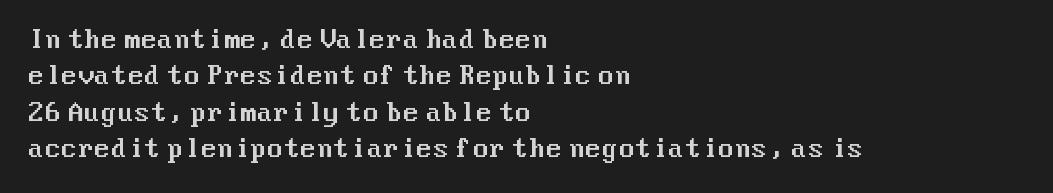
The image shows 24 px text type, upright; set left-aligned, normal line spacing (1.52x), normal letter spacing, not underlined.
